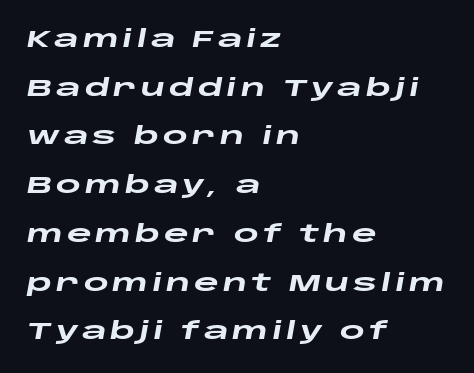
{"italic": "yes", "lean": "right", "slant_degrees": 10, "bold": "yes", "underline": "no", "align": "left", "line_spacing": "loose", "line_spacing_ratio": 2.03, "glyph_px": 24}
